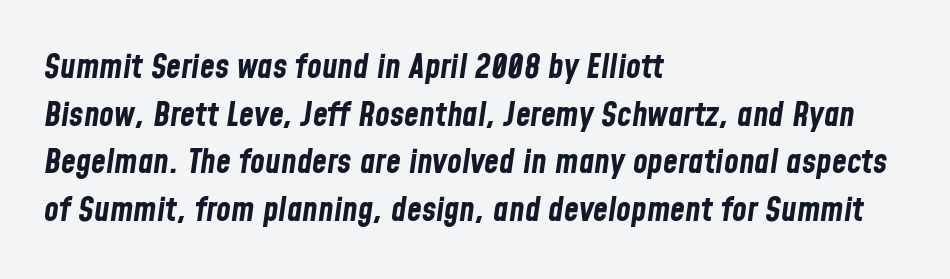
{"italic": "yes", "lean": "right", "slant_degrees": 8, "bold": "yes", "weight": "bold", "width": "condensed", "stroke_contrast": "low", "x_height": "medium", "monospaced": "no", "underline": "no", "align": "left", "line_spacing": "normal", "line_spacing_ratio": 1.4, "letter_spacing": "normal", "letter_spacing_em": 0.0, "glyph_px": 34}
